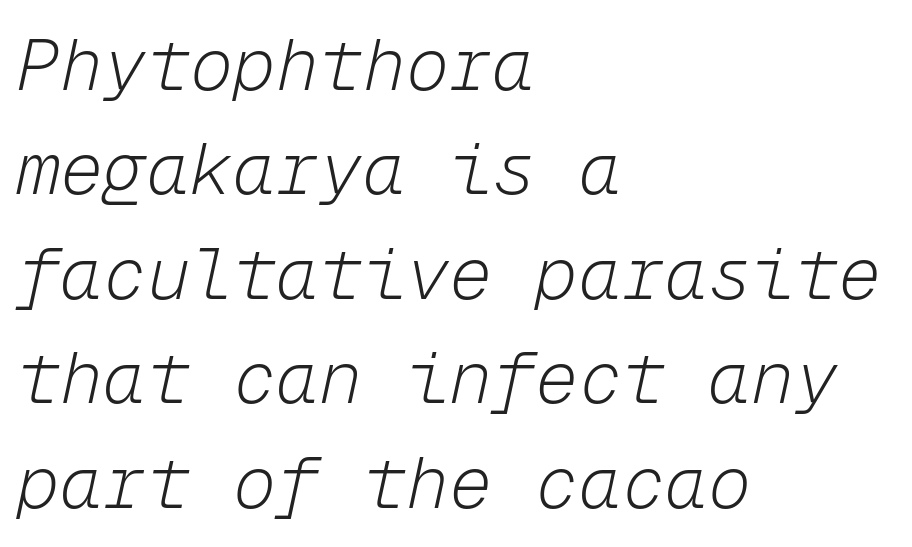
Q: Is the text bold? A: No.
Q: Is the text italic (slanted)? A: Yes, it leans right by about 12 degrees.
Q: Is the text underlined? A: No.
Q: How is the paragraph aligned? A: Left-aligned.
Q: Is the spacing between letters normal or unusually wide? A: Normal.
Q: Is the spacing between lines tight, normal or loose? A: Normal.
Q: Width (condensed, normal, or wide)? A: Normal.
Q: Stroke contrast? A: Low.
Q: x-height? A: Medium.
Q: Monospaced? A: Yes.
